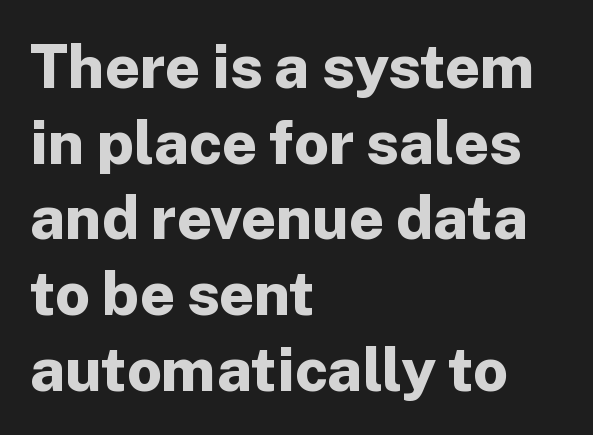
{"serif": "no", "italic": "no", "bold": "yes", "weight": "bold", "width": "normal", "stroke_contrast": "low", "x_height": "medium", "monospaced": "no", "underline": "no", "align": "left", "line_spacing_ratio": 1.24, "letter_spacing": "normal", "letter_spacing_em": 0.0, "glyph_px": 61}
